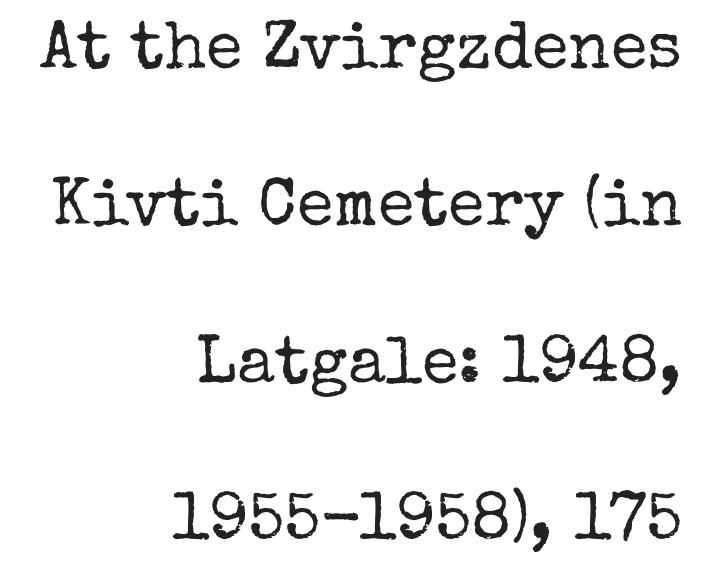
The image shows 67 px regular-weight serif type, upright; set right-aligned, loose line spacing (2.35x), normal letter spacing, not underlined; low stroke contrast and a medium x-height.
